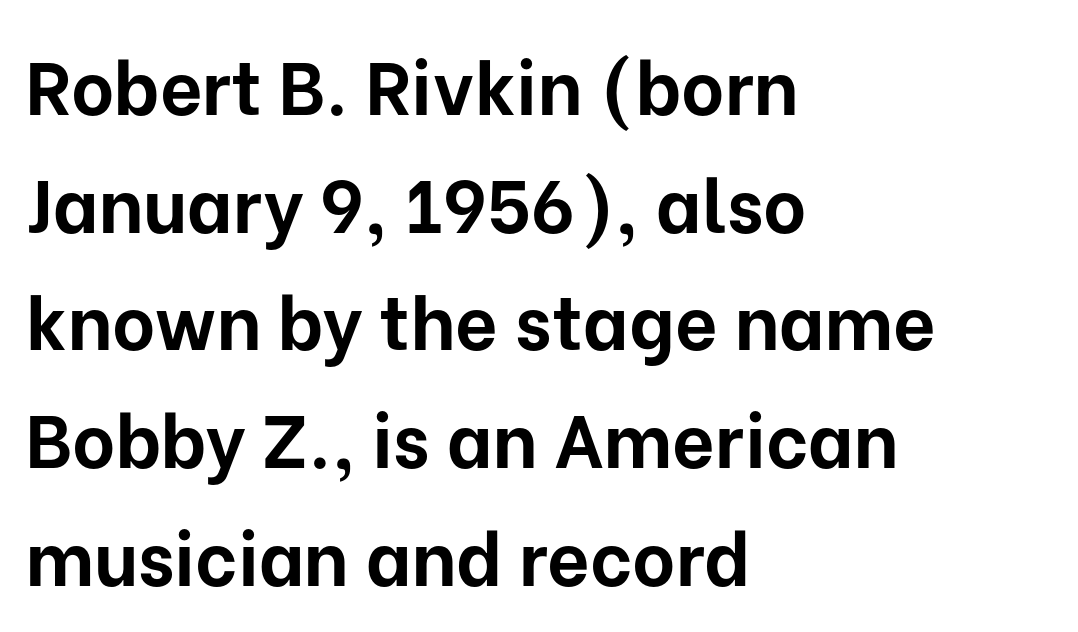
Q: Is the text bold? A: Yes.
Q: Is the text italic (slanted)? A: No, it is upright.
Q: Is the typeface a serif or a sans-serif typeface? A: Sans-serif.
Q: Is the text underlined? A: No.
Q: How is the paragraph aligned? A: Left-aligned.
Q: Is the spacing between letters normal or unusually wide? A: Normal.
Q: Is the spacing between lines tight, normal or loose? A: Normal.
Q: Width (condensed, normal, or wide)? A: Normal.
Q: Stroke contrast? A: Low.
Q: x-height? A: Medium.
Q: Monospaced? A: No.
